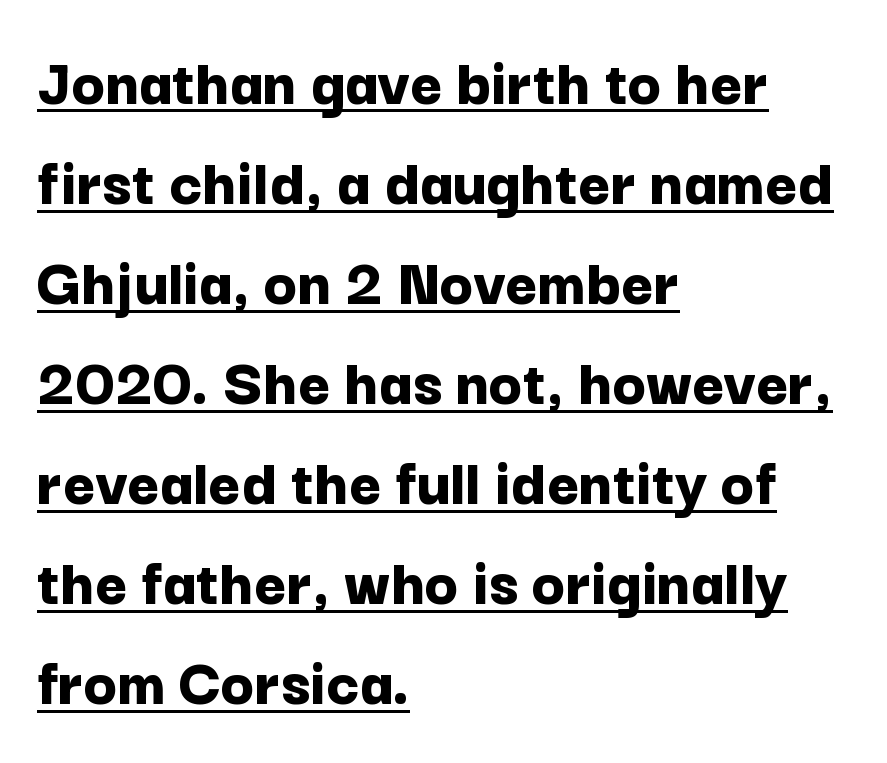
I'd describe the lettering as bold — thick and assertive. Nothing sits at the stroke ends, so this counts as sans-serif. The paragraph has a hard left edge and a soft right edge. This rendering features underlined lettering.
